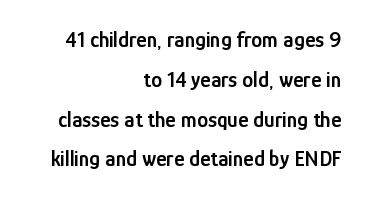
{"italic": "no", "bold": "semi", "underline": "no", "align": "right", "line_spacing_ratio": 1.81, "letter_spacing": "normal", "letter_spacing_em": 0.0, "glyph_px": 22}
